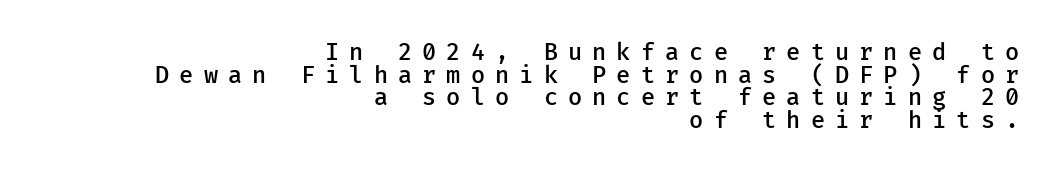
{"italic": "no", "bold": "semi", "underline": "no", "align": "right", "line_spacing": "tight", "line_spacing_ratio": 0.98, "letter_spacing": "wide", "letter_spacing_em": 0.44, "glyph_px": 23}
